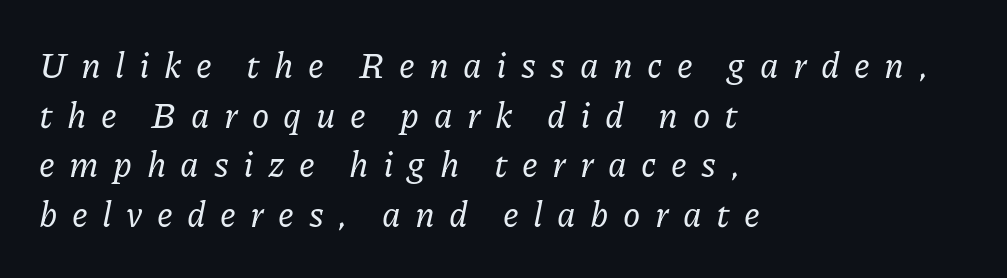
{"serif": "yes", "italic": "yes", "lean": "right", "slant_degrees": 11, "width": "normal", "stroke_contrast": "low", "x_height": "medium", "monospaced": "no", "underline": "no", "align": "left", "line_spacing": "normal", "line_spacing_ratio": 1.42, "letter_spacing": "wide", "letter_spacing_em": 0.41, "glyph_px": 35}
